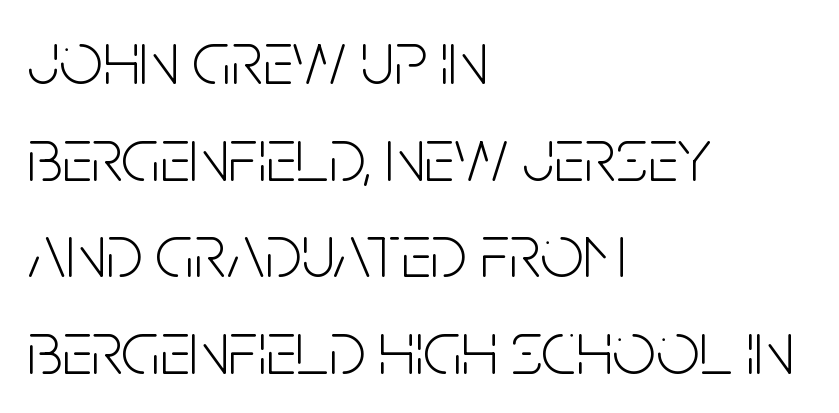
{"serif": "no", "italic": "no", "bold": "no", "weight": "light", "width": "condensed", "stroke_contrast": "low", "x_height": "large", "monospaced": "no", "underline": "no", "align": "left", "line_spacing": "normal", "line_spacing_ratio": 1.27, "letter_spacing": "normal", "letter_spacing_em": 0.0, "glyph_px": 76}
